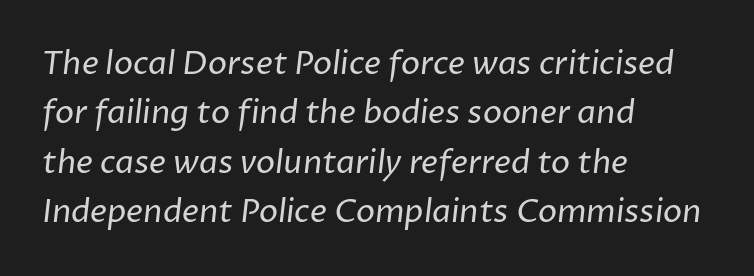
Q: Is the text bold? A: No.
Q: Is the typeface a serif or a sans-serif typeface? A: Sans-serif.
Q: Is the text underlined? A: No.
Q: How is the paragraph aligned? A: Left-aligned.
Q: Is the spacing between letters normal or unusually wide? A: Normal.
Q: Is the spacing between lines tight, normal or loose? A: Normal.
Q: Width (condensed, normal, or wide)? A: Normal.
Q: Stroke contrast? A: Low.
Q: x-height? A: Medium.
Q: Monospaced? A: No.
